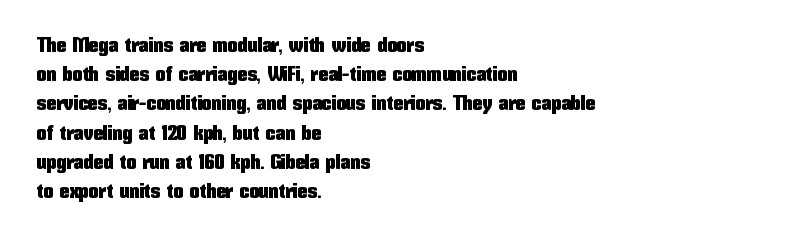
The image shows 20 px text type, upright; set left-aligned, normal line spacing (1.46x), normal letter spacing, not underlined.
